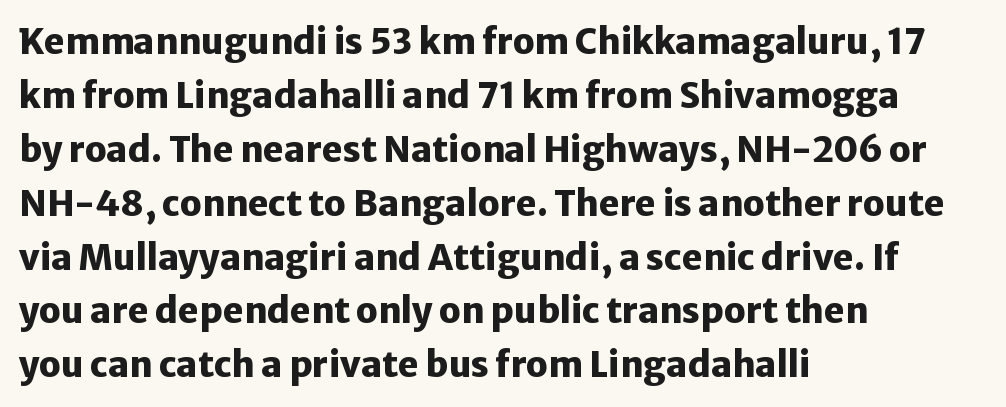
Q: Is the text bold? A: Yes.
Q: Is the text italic (slanted)? A: No, it is upright.
Q: Is the typeface a serif or a sans-serif typeface? A: Sans-serif.
Q: Is the text underlined? A: No.
Q: How is the paragraph aligned? A: Left-aligned.
Q: Is the spacing between letters normal or unusually wide? A: Normal.
Q: Is the spacing between lines tight, normal or loose? A: Normal.
Q: Width (condensed, normal, or wide)? A: Normal.
Q: Stroke contrast? A: Low.
Q: x-height? A: Medium.
Q: Monospaced? A: No.
